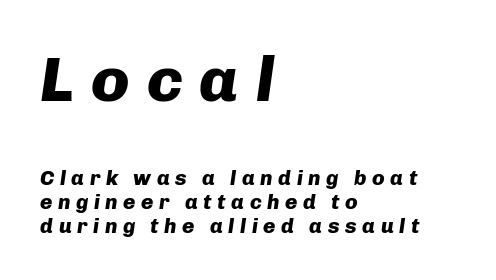
These lines are rendered in a variable-pitch font. Does the lettering tilt? It does — this is italic. The face used here appears at its bigger size in the upper chunk. The specimen omits any rule beneath the text block's lines. How would I describe the line gaps? Narrow and economical. Display-style spreading of the glyphs; the letterfit is very open.
